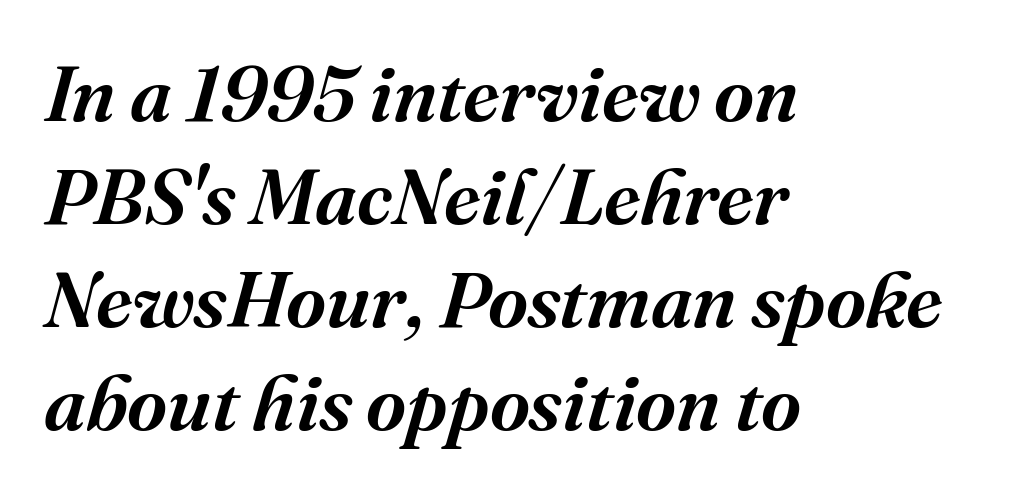
The image shows 78 px serif type, italic (leaning right); set left-aligned, normal line spacing (1.32x), normal letter spacing, not underlined; medium stroke contrast and a medium x-height.
